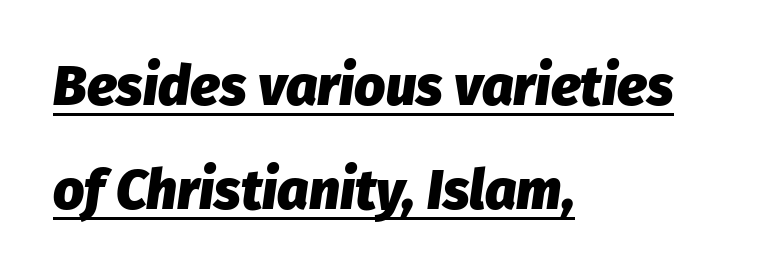
{"italic": "yes", "lean": "right", "slant_degrees": 8, "bold": "yes", "weight": "heavy", "width": "normal", "stroke_contrast": "low", "x_height": "medium", "monospaced": "no", "underline": "yes", "align": "left", "line_spacing_ratio": 1.89, "letter_spacing": "normal", "letter_spacing_em": 0.0, "glyph_px": 55}
